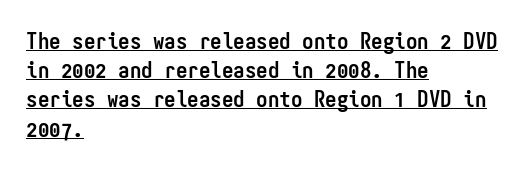
Compared with a centered layout, this one pins lines to the left instead. Caption: standard tracking, unaltered. The glyphs are accompanied by a horizontal stroke just below them. The letters stand straight up with perfectly vertical stems. Rows of type keep a routine distance in the vertical direction.
